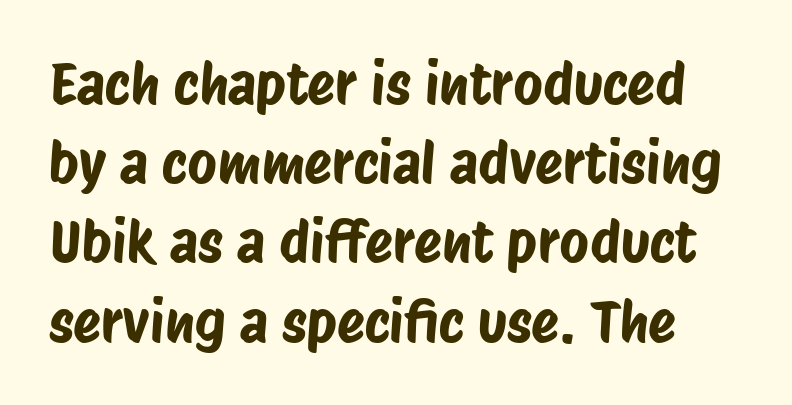
{"serif": "no", "width": "condensed", "stroke_contrast": "low", "x_height": "large", "monospaced": "no", "underline": "no", "line_spacing": "normal", "line_spacing_ratio": 1.39, "letter_spacing": "normal", "letter_spacing_em": 0.0, "glyph_px": 57}
